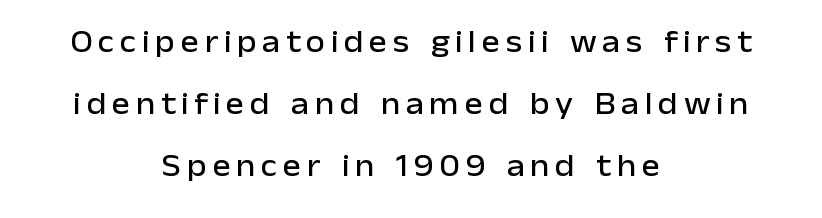
The letters advance in unequal steps, a hallmark of proportional type. Descenders are the only things crossing below the line. The whitespace from short lines is split evenly between both sides. Line spacing here is loose. Vertical strokes here are truly vertical.
